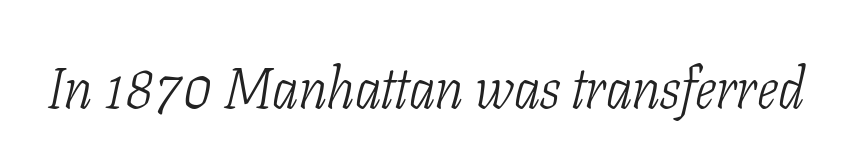
Descenders are the only things crossing below the line. I'd call this a serif setting — the letters wear small feet. How are the letters spaced? Ordinarily, with no added tracking. Here the designer chose a conventional face with non-uniform glyph widths.
